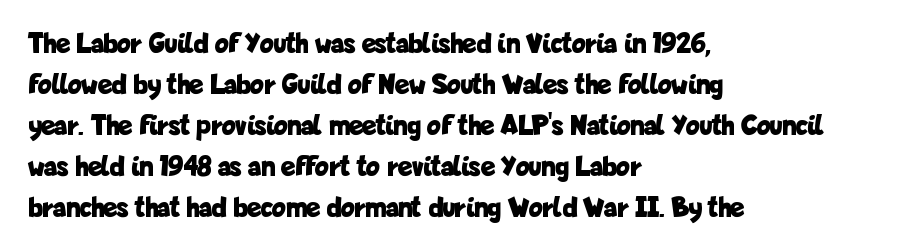
Does the leading feel generous? No, just average. The text was rendered using a sans face with plain stroke endings. Summary of weight: heavy, a full bold. The paragraph has a hard left edge and a soft right edge. Notice how the stems are strictly vertical — no italics here.
